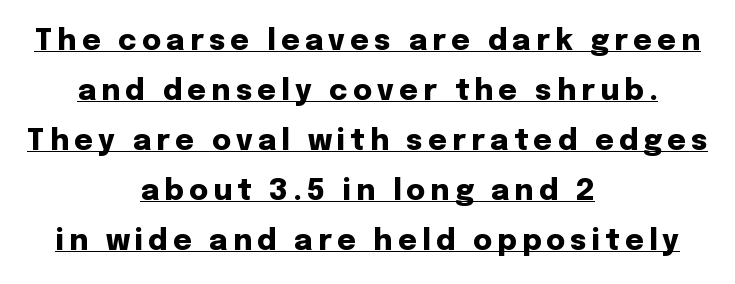
Q: Is the text bold? A: Yes.
Q: Is the text italic (slanted)? A: No, it is upright.
Q: Is the typeface a serif or a sans-serif typeface? A: Sans-serif.
Q: Is the text underlined? A: Yes.
Q: How is the paragraph aligned? A: Centered.
Q: Width (condensed, normal, or wide)? A: Normal.
Q: Stroke contrast? A: Low.
Q: x-height? A: Medium.
Q: Monospaced? A: No.
